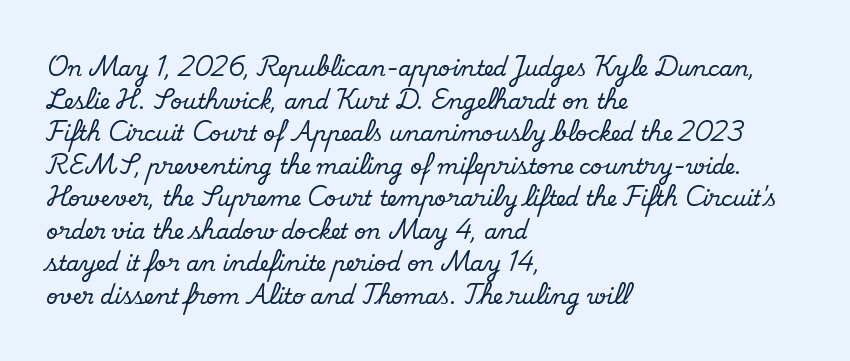
The line-height multiplier appears to be the usual default. This sample uses plain, unmodified letter spacing. No word sits above an underline.
